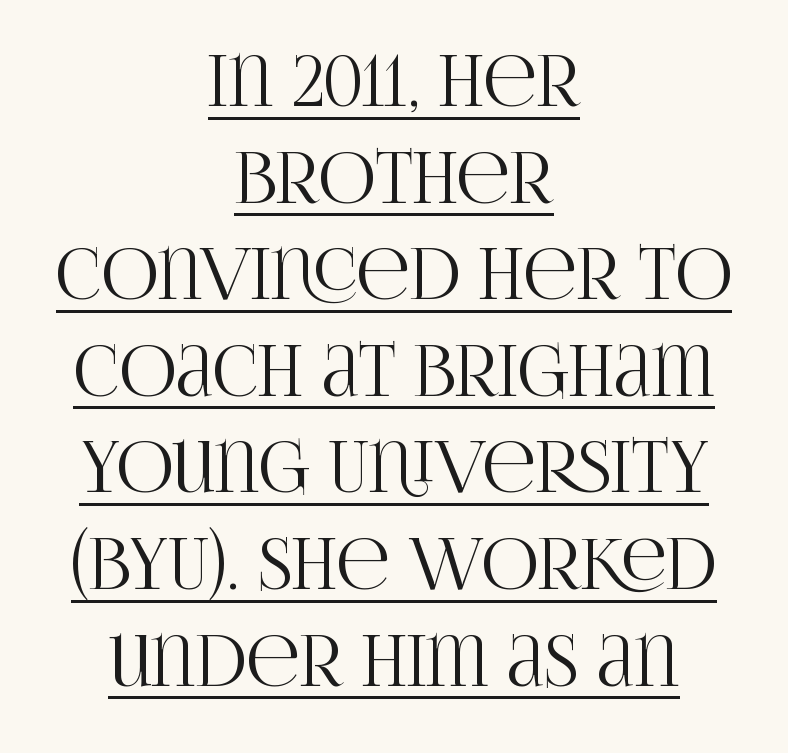
{"serif": "yes", "italic": "no", "width": "condensed", "stroke_contrast": "high", "x_height": "large", "monospaced": "no", "underline": "yes", "align": "center", "line_spacing": "normal", "line_spacing_ratio": 1.38, "letter_spacing": "normal", "letter_spacing_em": 0.0, "glyph_px": 70}
